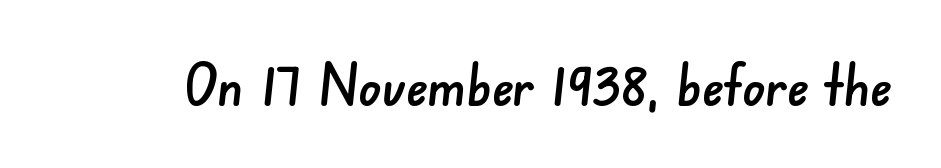
The image shows 57 px sans-serif type; set normal letter spacing, not underlined; low stroke contrast and a small x-height.
